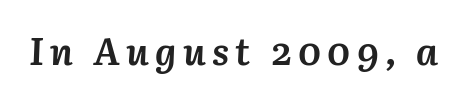
{"italic": "yes", "lean": "right", "slant_degrees": 3, "bold": "yes", "weight": "semibold", "width": "normal", "stroke_contrast": "medium", "x_height": "medium", "monospaced": "no", "underline": "no", "glyph_px": 38}
